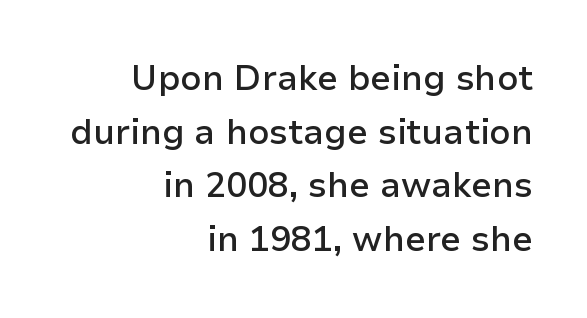
{"serif": "no", "italic": "no", "bold": "semi", "weight": "semibold", "width": "normal", "stroke_contrast": "low", "x_height": "medium", "monospaced": "no", "underline": "no", "align": "right", "line_spacing": "normal", "line_spacing_ratio": 1.53, "letter_spacing": "normal", "letter_spacing_em": 0.0, "glyph_px": 35}
